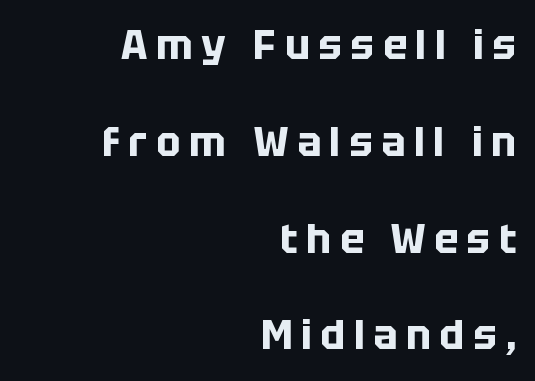
Q: Is the text bold? A: Yes.
Q: Is the text italic (slanted)? A: No, it is upright.
Q: Is the typeface a serif or a sans-serif typeface? A: Sans-serif.
Q: Is the text underlined? A: No.
Q: How is the paragraph aligned? A: Right-aligned.
Q: Is the spacing between letters normal or unusually wide? A: Unusually wide.
Q: Is the spacing between lines tight, normal or loose? A: Loose.
Q: Width (condensed, normal, or wide)? A: Normal.
Q: Stroke contrast? A: Low.
Q: x-height? A: Large.
Q: Monospaced? A: No.
